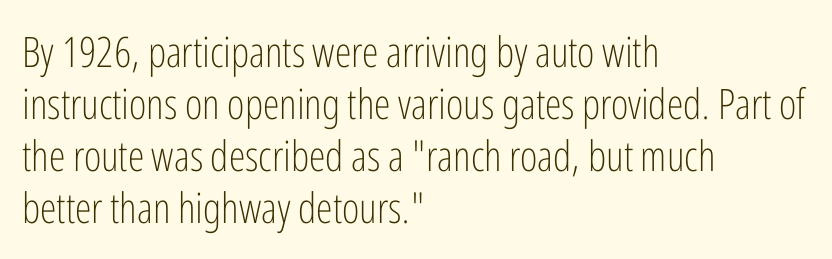
{"serif": "no", "italic": "no", "bold": "no", "weight": "light", "width": "condensed", "stroke_contrast": "low", "x_height": "medium", "monospaced": "no", "underline": "no", "align": "left", "line_spacing_ratio": 1.24, "letter_spacing": "normal", "letter_spacing_em": 0.0, "glyph_px": 42}
